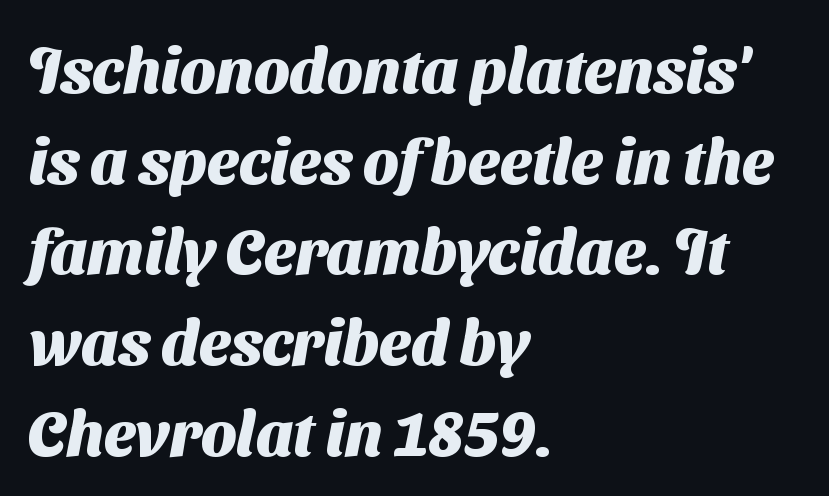
Is this a fixed-width face? No — the glyphs have proportional, varying widths. Tracking here is standard; glyphs follow each other at the usual distance. Evenly set lines give the paragraph a standard silhouette. The setting favours the left margin, as ordinary paragraphs usually do.
